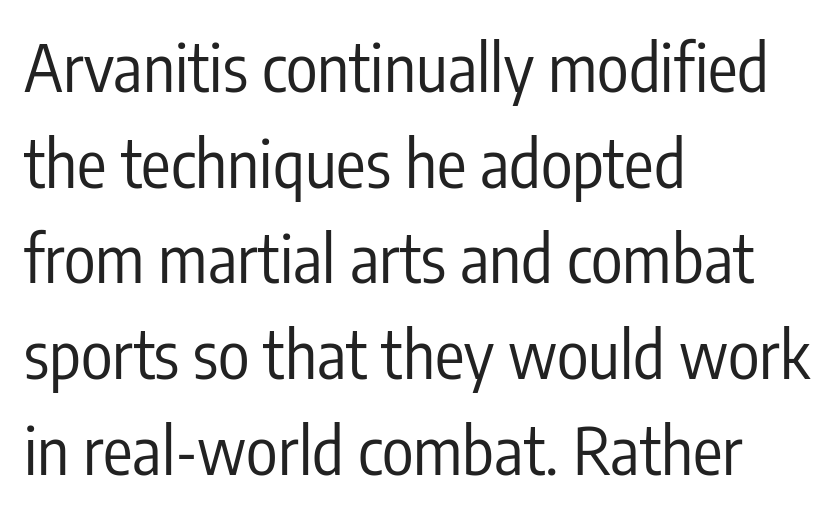
Words appear dense and cohesive because spacing is normal. The lettering stays uniformly vertical, giving the passage a roman look. Each letter keeps its own natural width here, so spacing adapts to shape. Rule under the text: the space is simply empty.
